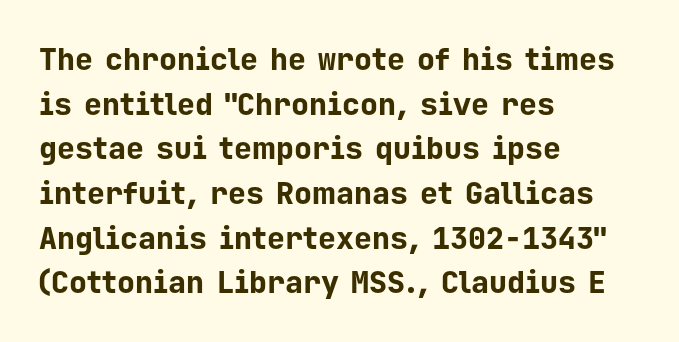
{"serif": "no", "italic": "no", "bold": "yes", "weight": "bold", "width": "normal", "stroke_contrast": "low", "x_height": "medium", "monospaced": "yes", "underline": "no", "align": "left", "line_spacing": "normal", "line_spacing_ratio": 1.49, "letter_spacing": "normal", "letter_spacing_em": 0.0, "glyph_px": 30}
